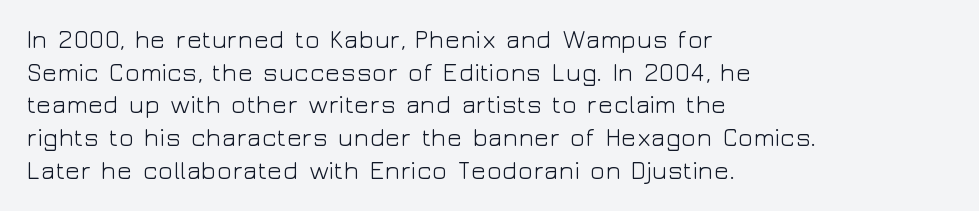
Q: Is the text bold? A: No.
Q: Is the text italic (slanted)? A: No, it is upright.
Q: Is the text underlined? A: No.
Q: How is the paragraph aligned? A: Left-aligned.
Q: Is the spacing between letters normal or unusually wide? A: Normal.
Q: Is the spacing between lines tight, normal or loose? A: Normal.
